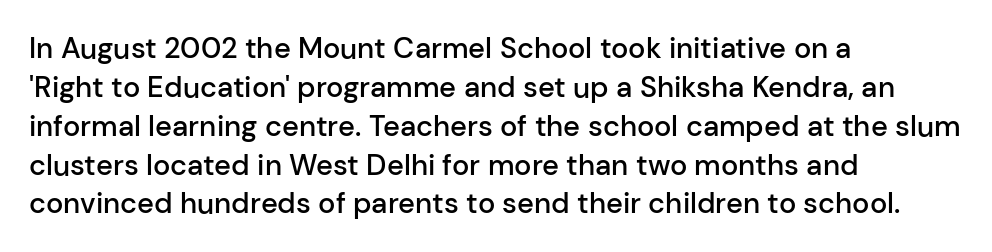
The image shows 29 px semibold sans-serif type, upright; set left-aligned, normal line spacing (1.34x), normal letter spacing, not underlined; low stroke contrast and a medium x-height.
